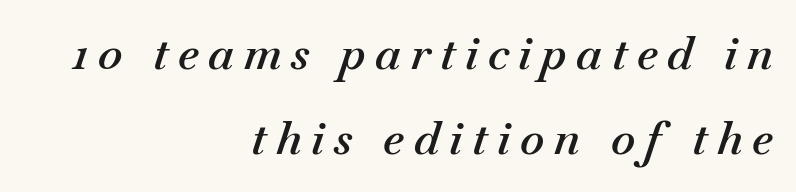
Emphasis-style slanted type is in use. Each line ends at the same right margin while the left side varies. A somewhat darkened texture: the type is semibold rather than bold. Descender tails drop into unmarked territory. Honestly, the letter spacing is so wide it's the main thing you notice.
